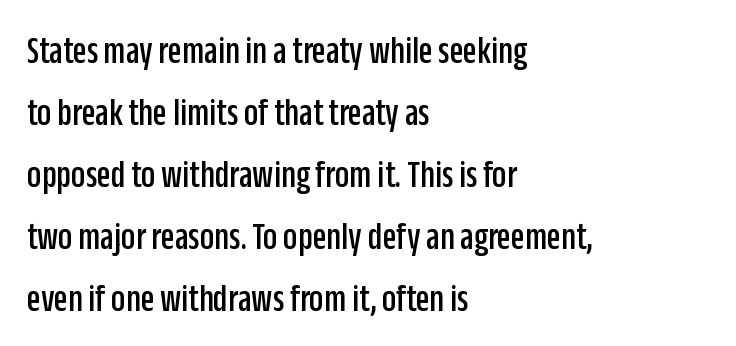
The image shows 40 px condensed sans-serif type, upright; set left-aligned, normal line spacing (1.55x), normal letter spacing, not underlined; low stroke contrast and a large x-height.
